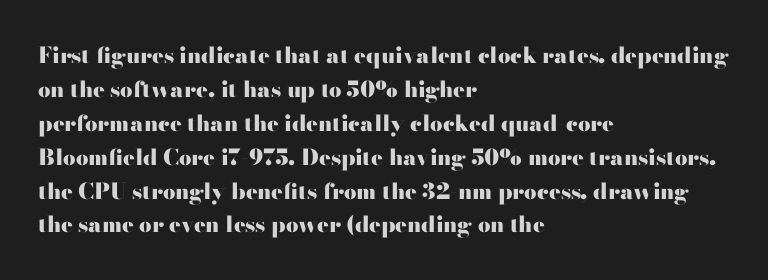
The image shows 22 px bold type, upright; set left-aligned, normal line spacing (1.54x), normal letter spacing, not underlined.
